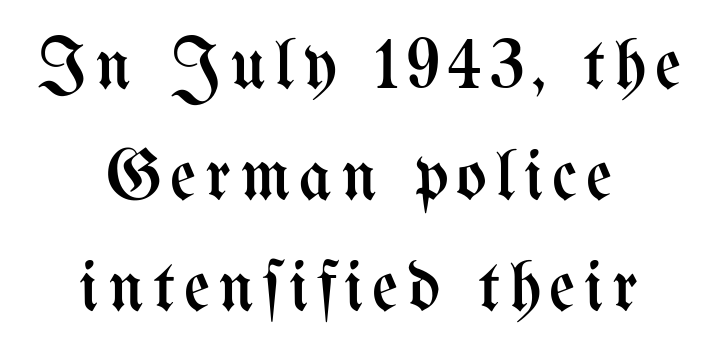
The image shows 72 px regular-weight, condensed type, upright; set centered, normal line spacing (1.54x), not underlined; medium stroke contrast and a medium x-height.
